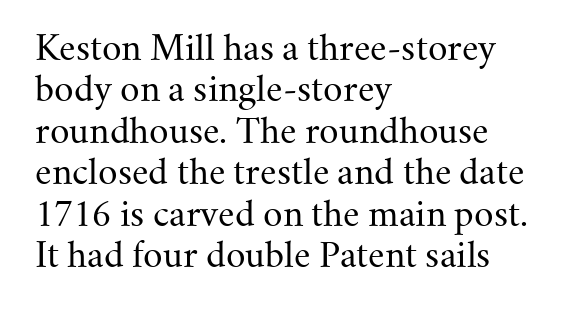
{"serif": "yes", "italic": "no", "bold": "no", "weight": "regular", "width": "normal", "stroke_contrast": "medium", "x_height": "small", "monospaced": "no", "underline": "no", "align": "left", "line_spacing_ratio": 1.22, "letter_spacing": "normal", "letter_spacing_em": 0.0, "glyph_px": 34}
